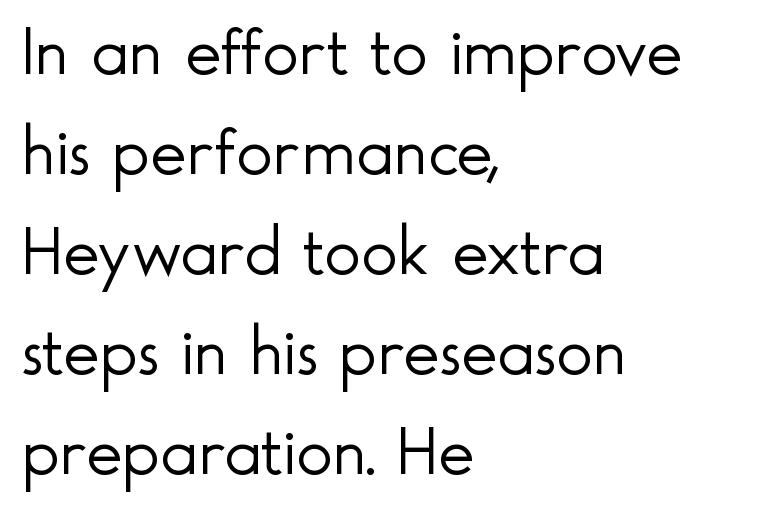
The image shows 69 px light sans-serif type, upright; set left-aligned, normal line spacing (1.45x), normal letter spacing, not underlined; a small x-height.
